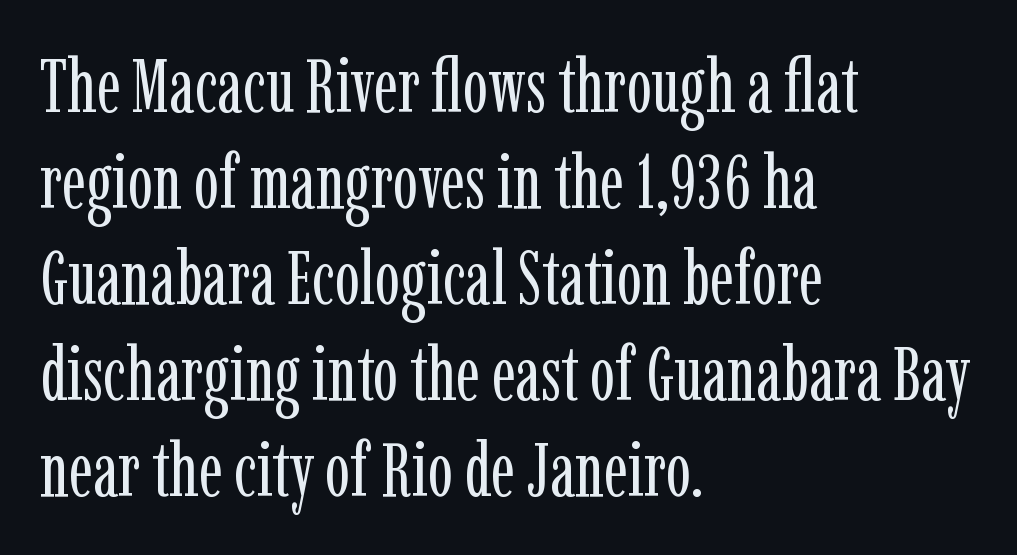
Q: Is the text bold? A: No.
Q: Is the text italic (slanted)? A: No, it is upright.
Q: Is the typeface a serif or a sans-serif typeface? A: Serif.
Q: Is the text underlined? A: No.
Q: How is the paragraph aligned? A: Left-aligned.
Q: Is the spacing between letters normal or unusually wide? A: Normal.
Q: Is the spacing between lines tight, normal or loose? A: Normal.
Q: Width (condensed, normal, or wide)? A: Condensed.
Q: Stroke contrast? A: Low.
Q: x-height? A: Medium.
Q: Monospaced? A: No.
